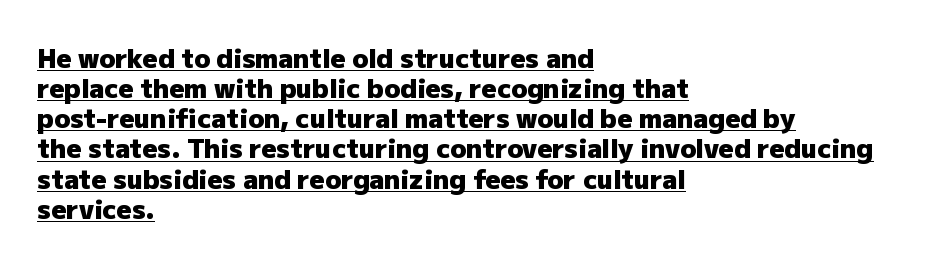
Q: Is the text bold? A: Yes.
Q: Is the text italic (slanted)? A: No, it is upright.
Q: Is the text underlined? A: Yes.
Q: How is the paragraph aligned? A: Left-aligned.
Q: Is the spacing between letters normal or unusually wide? A: Normal.
